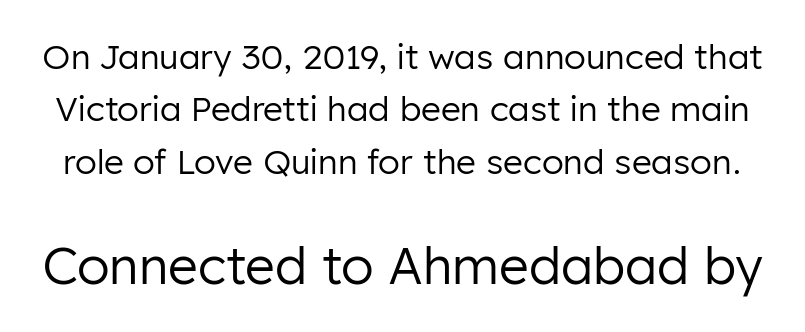
Two sizes are in play, and the larger belongs to the second block. This rendering features lettering with no underline. The letterforms sit shoulder to shoulder at normal distance. These lines are composed in type without serifs. Successive baselines arrive at the customary interval.
